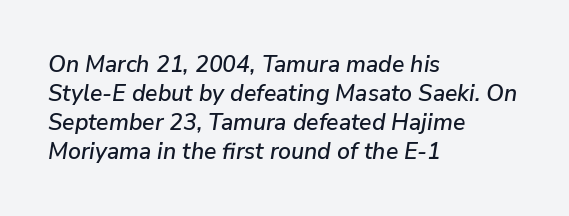
Q: Is the text italic (slanted)? A: Yes, it leans right by about 9 degrees.
Q: Is the text underlined? A: No.
Q: How is the paragraph aligned? A: Left-aligned.
Q: Is the spacing between letters normal or unusually wide? A: Normal.
Q: Is the spacing between lines tight, normal or loose? A: Normal.
